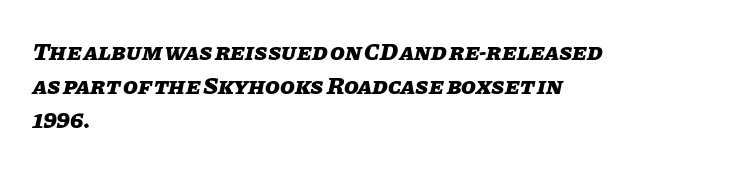
The image shows 24 px bold type, italic (leaning right); set left-aligned, normal line spacing (1.42x), normal letter spacing, not underlined.
